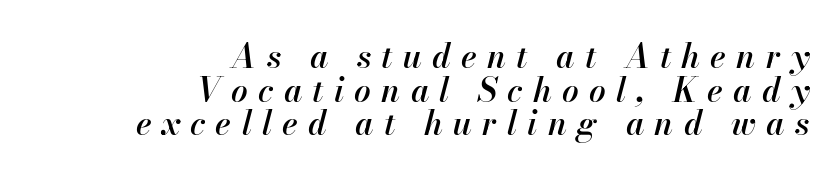
Q: Is the text bold? A: Semi-bold.
Q: Is the text italic (slanted)? A: Yes, it leans right by about 13 degrees.
Q: Is the text underlined? A: No.
Q: How is the paragraph aligned? A: Right-aligned.
Q: Is the spacing between letters normal or unusually wide? A: Unusually wide.
Q: Is the spacing between lines tight, normal or loose? A: Tight.
Q: Width (condensed, normal, or wide)? A: Normal.
Q: Stroke contrast? A: High.
Q: x-height? A: Small.
Q: Monospaced? A: No.
